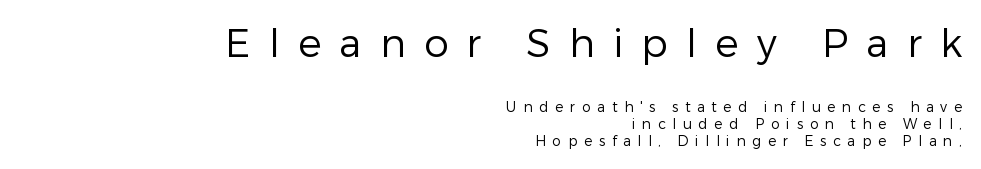
Q: Is the text bold? A: No.
Q: Is the text italic (slanted)? A: No, it is upright.
Q: Is the typeface a serif or a sans-serif typeface? A: Sans-serif.
Q: Is the text underlined? A: No.
Q: How is the paragraph aligned? A: Right-aligned.
Q: Is the spacing between letters normal or unusually wide? A: Unusually wide.
Q: Which block of text is set in a larger size, the first (top) or the second (bottom)? A: The first (top) one.
Q: Width (condensed, normal, or wide)? A: Normal.
Q: Stroke contrast? A: Low.
Q: x-height? A: Medium.
Q: Monospaced? A: No.
